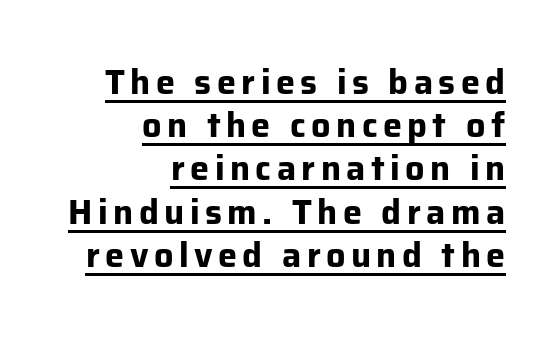
The glyphs are accompanied by a horizontal stroke just below them. Is this a fixed-width face? No — the glyphs have proportional, varying widths. Does the copy run flush right? Yes — the right margin is perfectly even. A roman cut, with each character standing at attention. This block has exactly the height ordinary leading produces.
